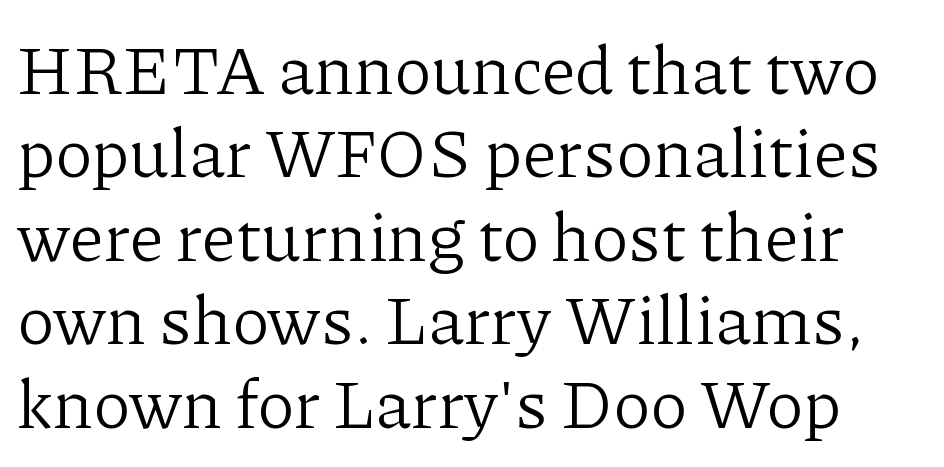
Q: Is the text bold? A: No.
Q: Is the text italic (slanted)? A: No, it is upright.
Q: Is the typeface a serif or a sans-serif typeface? A: Serif.
Q: Is the text underlined? A: No.
Q: Is the spacing between letters normal or unusually wide? A: Normal.
Q: Width (condensed, normal, or wide)? A: Normal.
Q: Stroke contrast? A: Low.
Q: x-height? A: Medium.
Q: Monospaced? A: No.
